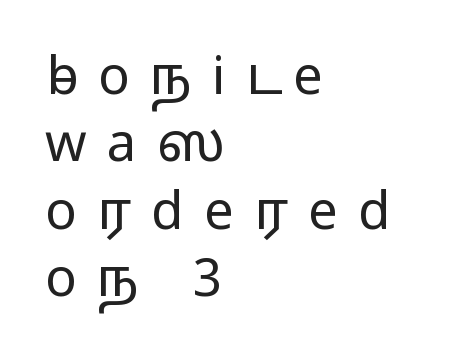
{"serif": "no", "italic": "no", "width": "wide", "stroke_contrast": "medium", "monospaced": "no", "underline": "no", "align": "left", "line_spacing": "normal", "line_spacing_ratio": 1.27, "letter_spacing": "wide", "letter_spacing_em": 0.38, "glyph_px": 53}
